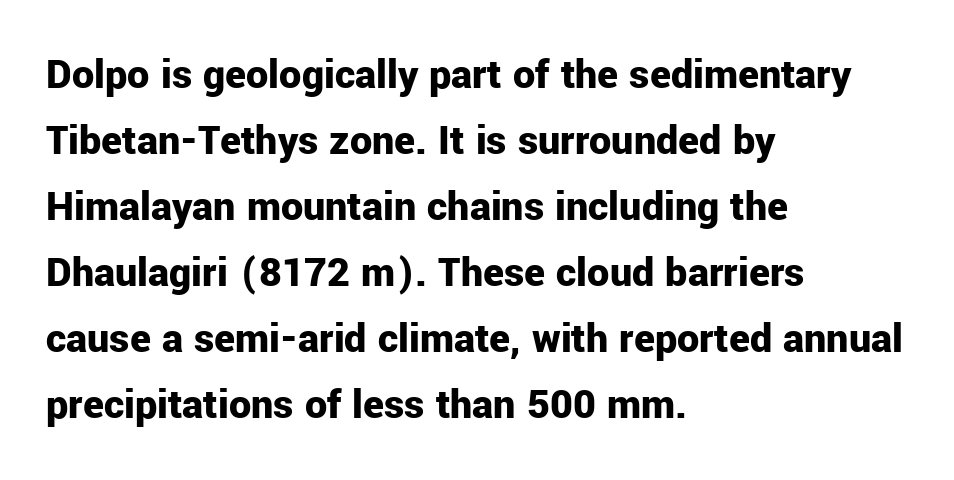
The image shows 44 px bold sans-serif type, upright; set left-aligned, normal line spacing (1.5x), normal letter spacing, not underlined; low stroke contrast and a medium x-height.
